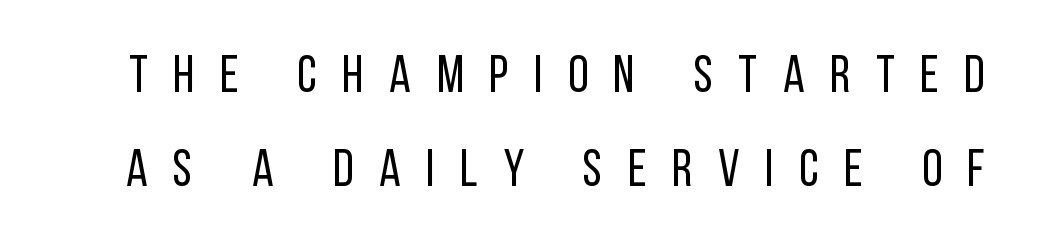
{"serif": "no", "italic": "no", "bold": "no", "weight": "regular", "width": "condensed", "stroke_contrast": "low", "x_height": "large", "monospaced": "no", "underline": "no", "line_spacing_ratio": 1.8, "letter_spacing": "wide", "letter_spacing_em": 0.49, "glyph_px": 52}
